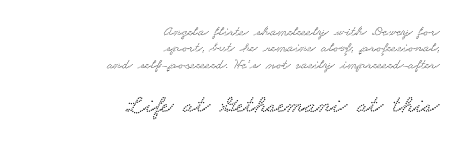
The image shows 25 px text type; set right-aligned, line spacing 1.17x, normal letter spacing, not underlined; the second (bottom) block is 1.79x larger.
